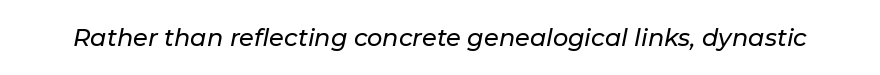
The gap between lines stays unmarked. Yep, that's italic — everything's leaning. Glyph-to-glyph distance matches everyday printed text.
